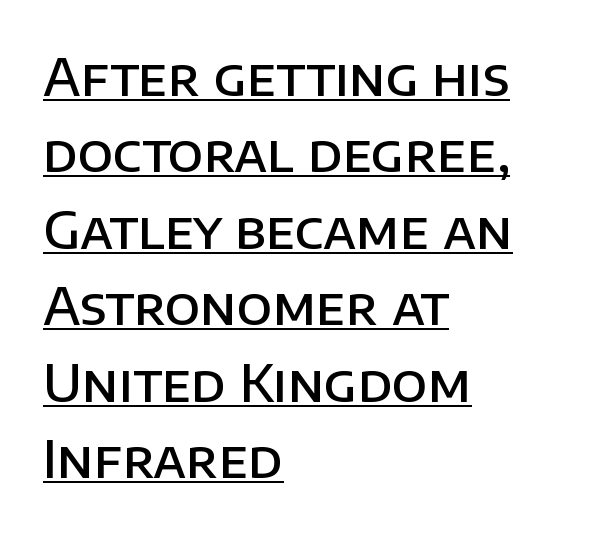
{"serif": "no", "italic": "no", "bold": "semi", "weight": "semibold", "width": "normal", "stroke_contrast": "low", "x_height": "large", "monospaced": "no", "underline": "yes", "align": "left", "line_spacing": "normal", "line_spacing_ratio": 1.5, "letter_spacing": "normal", "letter_spacing_em": 0.0, "glyph_px": 51}
